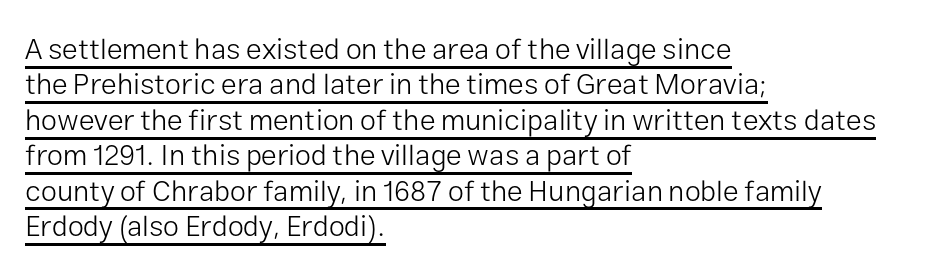
Q: Is the text bold? A: No.
Q: Is the text italic (slanted)? A: No, it is upright.
Q: Is the typeface a serif or a sans-serif typeface? A: Sans-serif.
Q: Is the text underlined? A: Yes.
Q: How is the paragraph aligned? A: Left-aligned.
Q: Is the spacing between letters normal or unusually wide? A: Normal.
Q: Width (condensed, normal, or wide)? A: Normal.
Q: Stroke contrast? A: Low.
Q: x-height? A: Medium.
Q: Monospaced? A: No.
